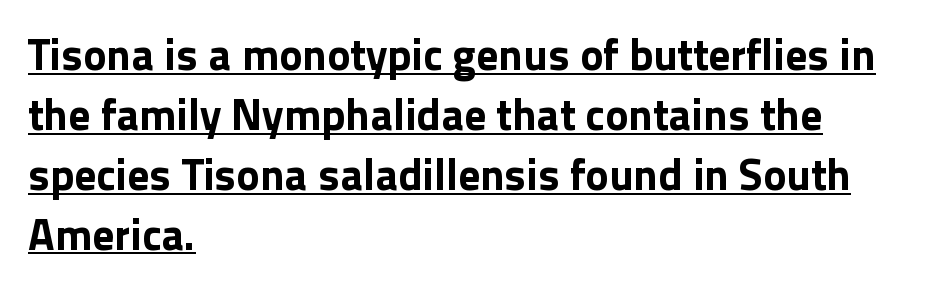
{"serif": "no", "italic": "no", "bold": "yes", "weight": "bold", "width": "normal", "x_height": "medium", "monospaced": "no", "underline": "yes", "align": "left", "line_spacing": "normal", "line_spacing_ratio": 1.36, "letter_spacing": "normal", "letter_spacing_em": 0.0, "glyph_px": 44}
